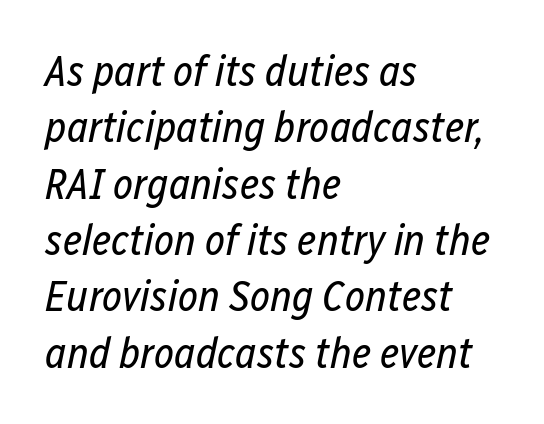
Does the lettering tilt? It does — this is italic. The rendering uses natural spacing where letterforms have individual widths. The words here are not underlined. The passage is arranged the way most books set body copy — flush left. The horizontal fit of the characters is conventional and even.
